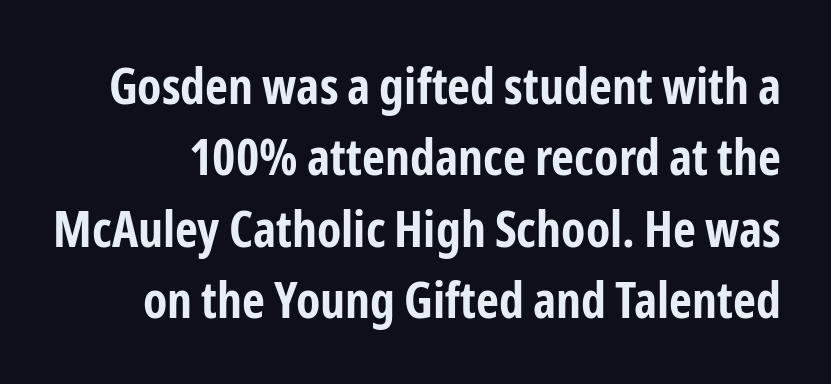
In terms of posture, this sample is upright. Chunky letters — that's bold for sure. Summary of vertical rhythm: regular, with standard interline spacing. Each letter keeps its own natural width here, so spacing adapts to shape.
